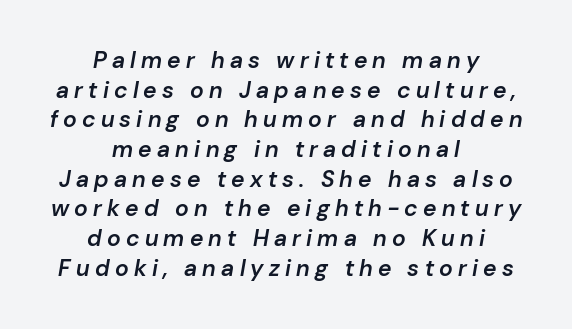
Q: Is the text bold? A: Semi-bold.
Q: Is the text italic (slanted)? A: Yes, it leans right by about 10 degrees.
Q: Is the text underlined? A: No.
Q: How is the paragraph aligned? A: Centered.
Q: Is the spacing between letters normal or unusually wide? A: Unusually wide.
Q: Is the spacing between lines tight, normal or loose? A: Normal.
